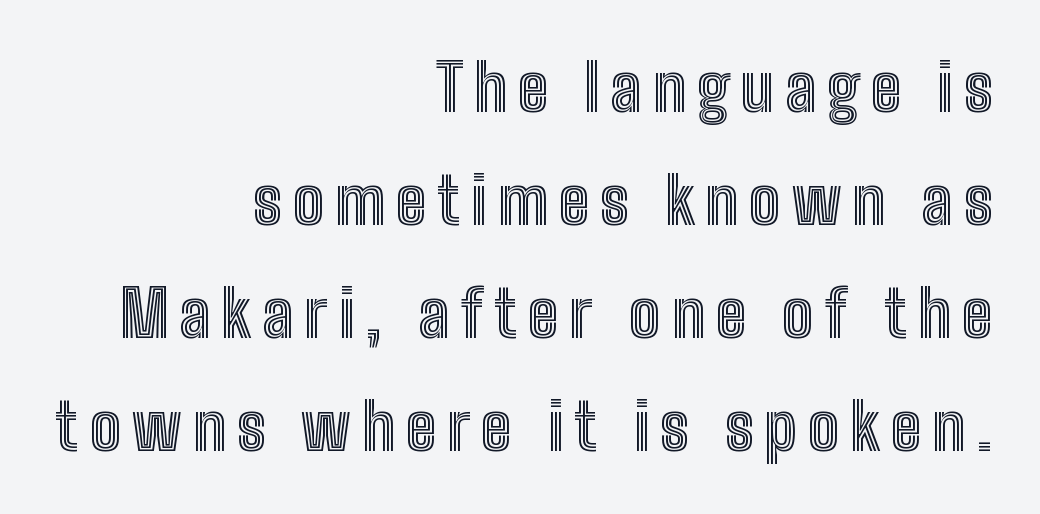
Q: Is the text italic (slanted)? A: No, it is upright.
Q: Is the text underlined? A: No.
Q: How is the paragraph aligned? A: Right-aligned.
Q: Width (condensed, normal, or wide)? A: Condensed.
Q: x-height? A: Medium.
Q: Monospaced? A: No.
